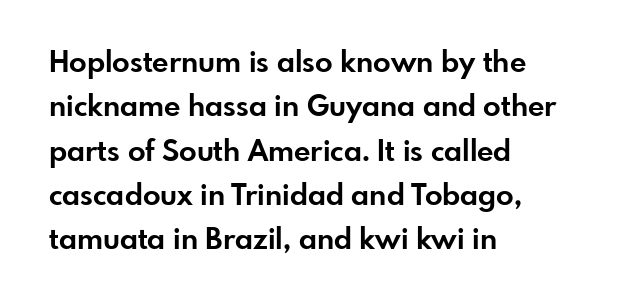
The image shows 29 px bold sans-serif type, upright; set left-aligned, normal line spacing (1.53x), normal letter spacing, not underlined; low stroke contrast and a small x-height.
